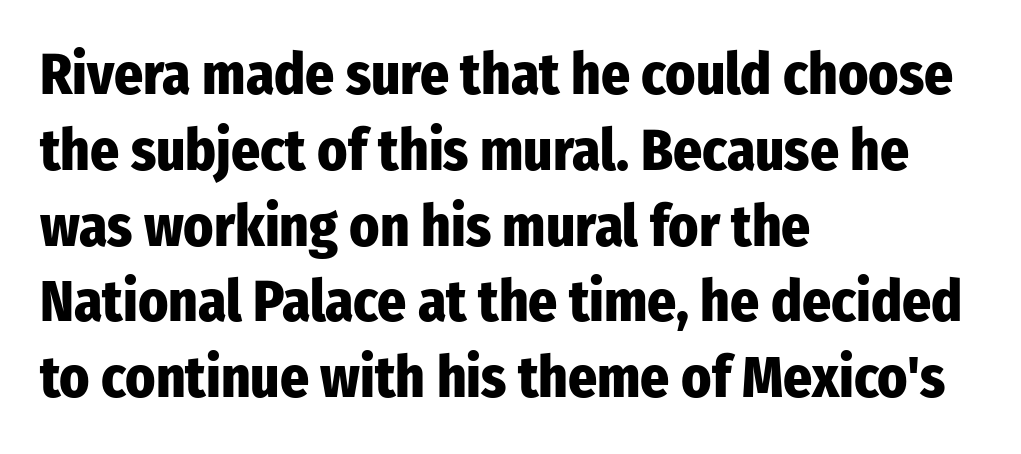
Typographically, this falls in the sans-serif category. The letters are bold, with thick, heavy strokes. Ordinary non-slanted type is in use. The lines are quadded left. A typesetter would call this zero additional tracking. Reading down the column, the eye jumps a familiar distance to each next line.
